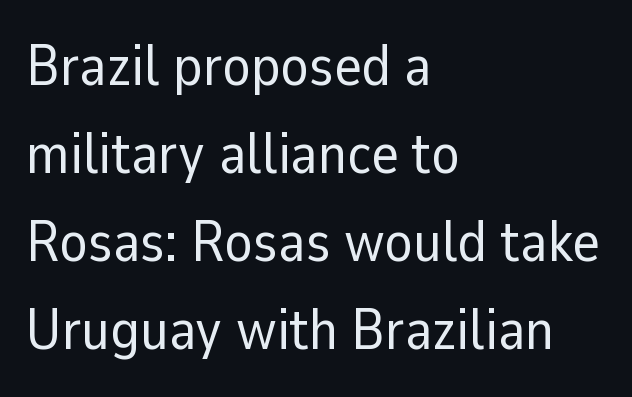
Q: Is the text bold? A: No.
Q: Is the text italic (slanted)? A: No, it is upright.
Q: Is the typeface a serif or a sans-serif typeface? A: Sans-serif.
Q: Is the text underlined? A: No.
Q: How is the paragraph aligned? A: Left-aligned.
Q: Is the spacing between letters normal or unusually wide? A: Normal.
Q: Is the spacing between lines tight, normal or loose? A: Normal.
Q: Width (condensed, normal, or wide)? A: Normal.
Q: Stroke contrast? A: Low.
Q: x-height? A: Medium.
Q: Monospaced? A: No.
